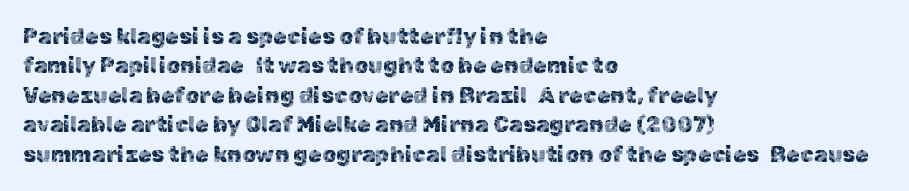
The image shows 22 px text type, upright; set left-aligned, normal line spacing (1.34x), normal letter spacing, not underlined.
